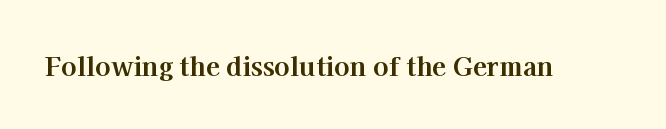
The image shows 26 px bold type, upright; set normal letter spacing, not underlined.
